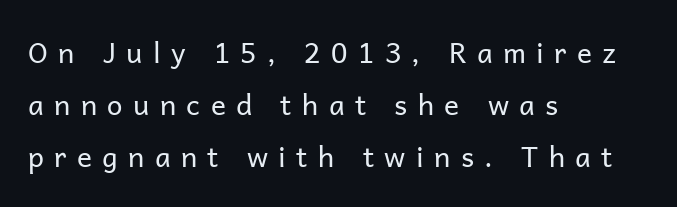
Do the letters lean? They stand straight. Alignment: flush left. Students, note that the glyphs here are deliberately spaced far apart. Character widths vary here, with narrow letters taking less room than wide ones. Each letter's strokes conclude bluntly, with no projecting serifs.
